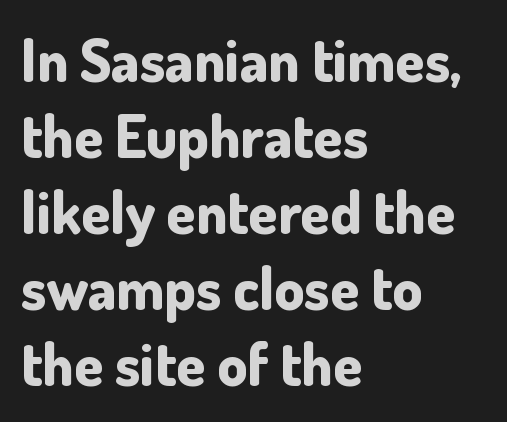
The string is rendered with underlining switched off. One-word summary of the alignment: left. Looks like regular typesetting: each glyph gets only the width it needs. Normally led — the rows are evenly, conventionally spaced.
